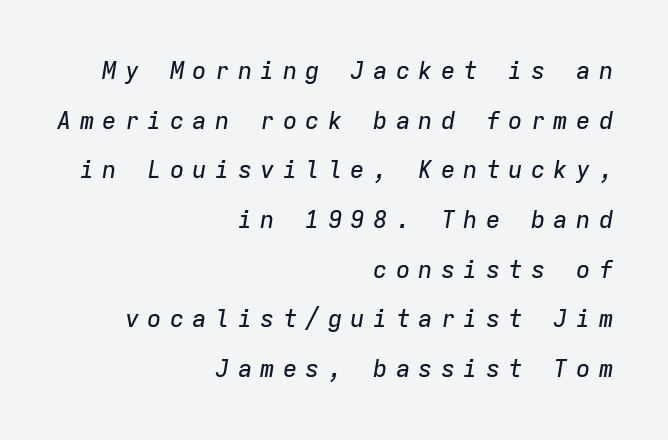
{"italic": "yes", "lean": "right", "slant_degrees": 9, "underline": "no", "align": "right", "line_spacing": "loose", "line_spacing_ratio": 2.07, "letter_spacing": "wide", "letter_spacing_em": 0.34, "glyph_px": 24}
